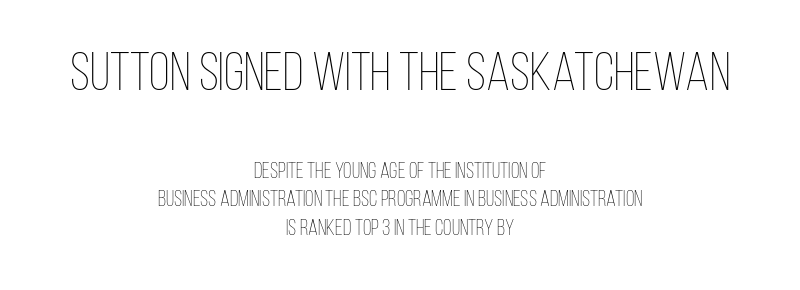
The image shows 54 px thin, condensed type, upright; set centered, normal line spacing (1.28x), normal letter spacing, not underlined; the first (top) block is 2.45x larger; low stroke contrast and a large x-height.
